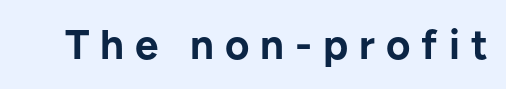
The image shows 42 px bold sans-serif type, upright; set unusually wide letter spacing (+0.26 em), not underlined; low stroke contrast and a medium x-height.
